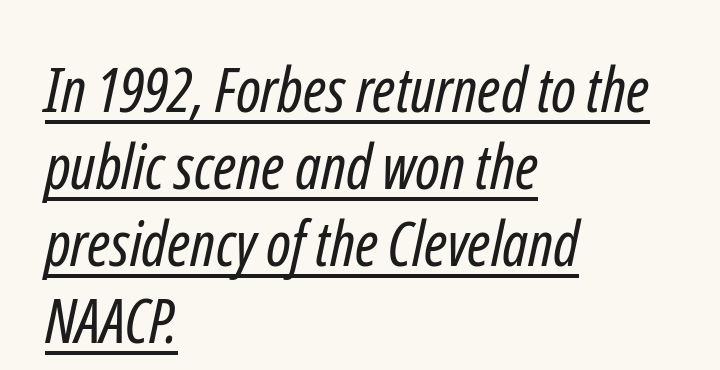
Q: Is the text bold? A: No.
Q: Is the typeface a serif or a sans-serif typeface? A: Sans-serif.
Q: Is the text underlined? A: Yes.
Q: How is the paragraph aligned? A: Left-aligned.
Q: Is the spacing between letters normal or unusually wide? A: Normal.
Q: Width (condensed, normal, or wide)? A: Condensed.
Q: Stroke contrast? A: Low.
Q: x-height? A: Medium.
Q: Monospaced? A: No.
